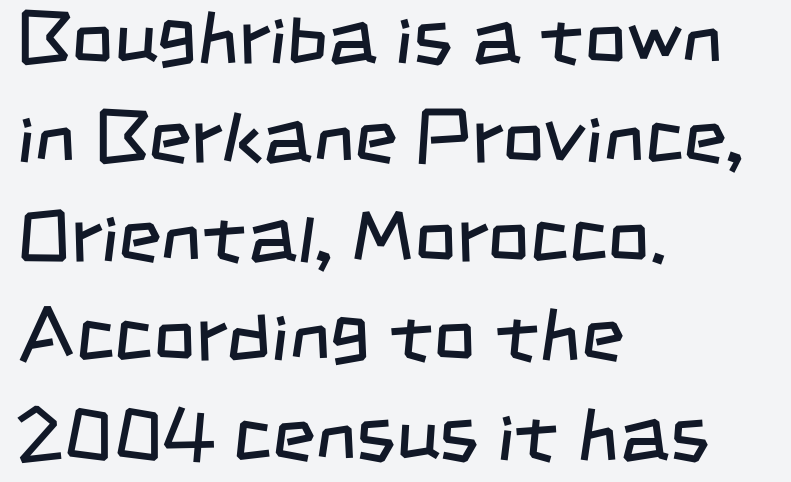
The image shows 74 px regular-weight, condensed sans-serif type; set left-aligned, normal line spacing (1.34x), normal letter spacing, not underlined; low stroke contrast and a large x-height.
